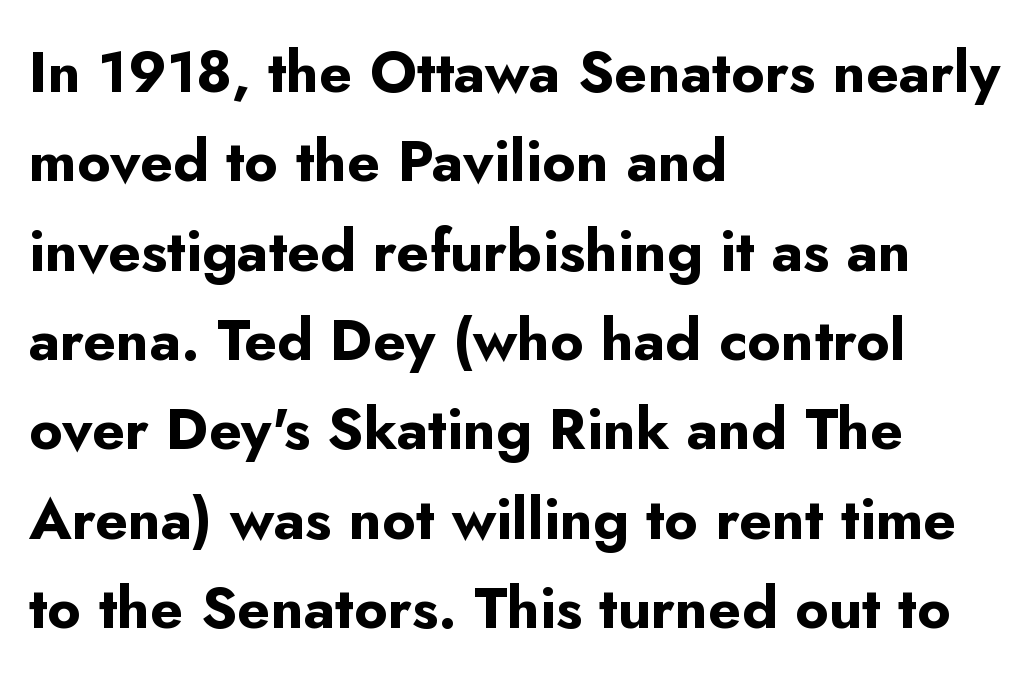
A bare baseline throughout the passage. Successive baselines arrive at the customary interval. Caption: multi-line text, flush left, ragged right. Note: no serifs on the glyphs. The specimen reads as upright at a glance.
